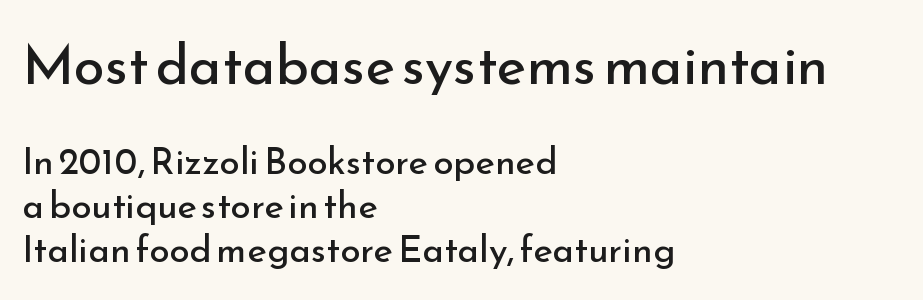
{"serif": "no", "italic": "no", "bold": "no", "weight": "regular", "width": "normal", "stroke_contrast": "low", "x_height": "small", "monospaced": "no", "underline": "no", "align": "left", "line_spacing_ratio": 1.19, "letter_spacing": "normal", "letter_spacing_em": 0.0, "larger_block": "first", "size_ratio": 1.51, "glyph_px": 56}
